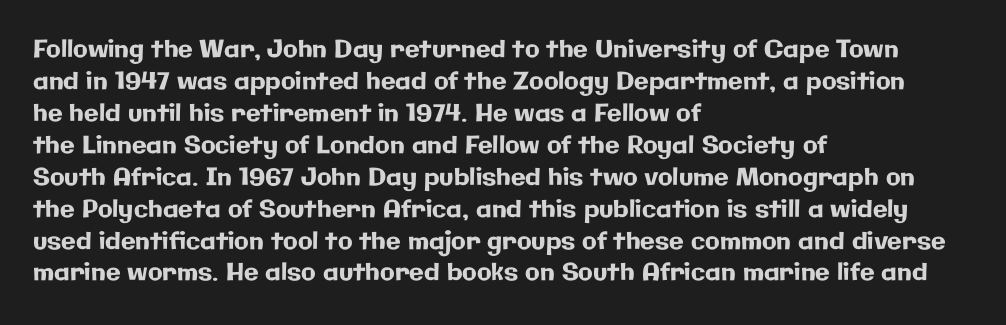
{"italic": "no", "underline": "no", "align": "left", "line_spacing": "normal", "line_spacing_ratio": 1.33, "letter_spacing": "normal", "letter_spacing_em": 0.0, "glyph_px": 24}
